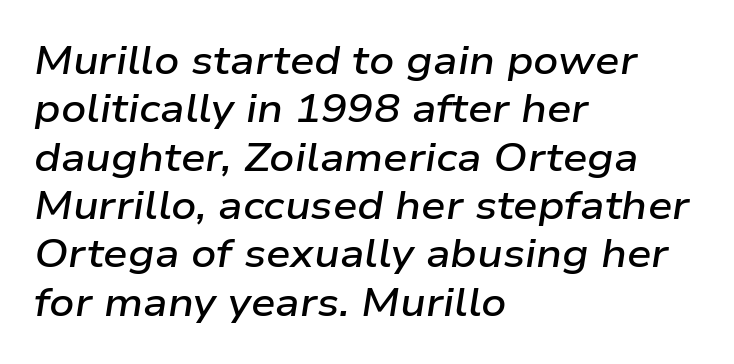
{"italic": "yes", "lean": "right", "slant_degrees": 9, "bold": "semi", "weight": "semibold", "width": "wide", "stroke_contrast": "low", "x_height": "medium", "monospaced": "no", "underline": "no", "align": "left", "line_spacing_ratio": 1.24, "letter_spacing": "normal", "letter_spacing_em": 0.0, "glyph_px": 39}
